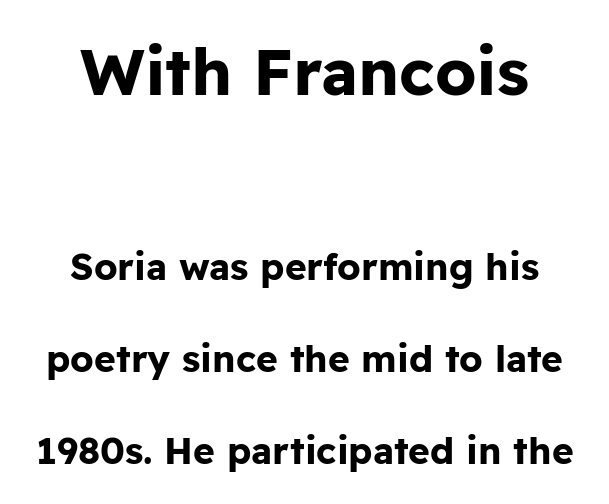
Unmarked baselines from the first word to the last. A typesetter would call this leading open, well beyond the default. Think of a printed novel: that variable character pitch is what you see here. Nothing sits at the stroke ends, so this counts as sans-serif. Between these two stacked blocks, the higher one wins on size. These lines keep a tight, regular rhythm from letter to letter.
